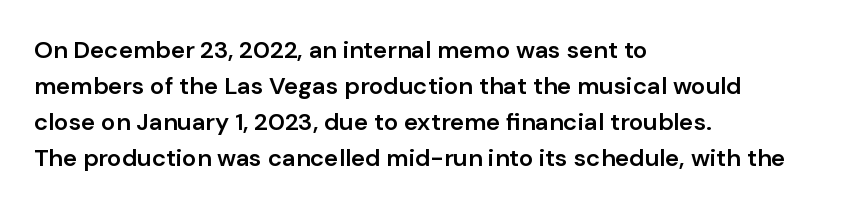
The type is set solid horizontally, with unmodified tracking. The space beneath each line is pristine and unruled. The passage shown stacks its lines at a standard gap. Visually the block forms a straight wall on the left and a jagged coastline on the right. The characters look somewhat weighty, a semibold short of true bold.
